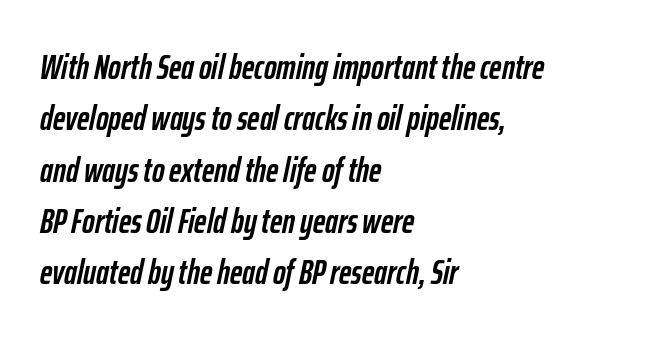
The image shows 34 px semibold, condensed type, italic (leaning right); set left-aligned, normal line spacing (1.51x), normal letter spacing, not underlined; low stroke contrast and a medium x-height.
